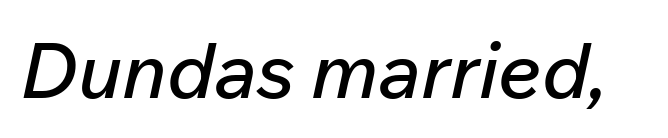
The image shows 77 px text type, italic (leaning right); set normal letter spacing, not underlined; low stroke contrast and a medium x-height.
